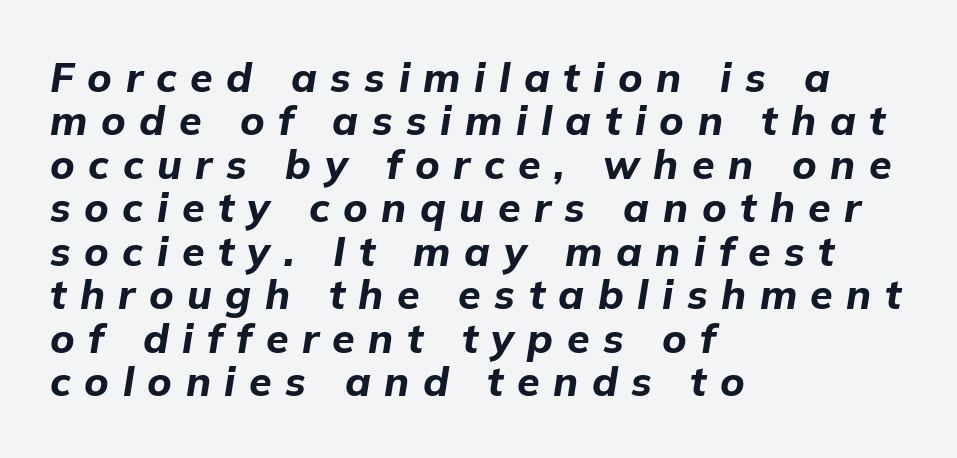
The image shows 41 px bold type, italic (leaning right); set left-aligned, tight line spacing (1.06x), unusually wide letter spacing (+0.33 em), not underlined; low stroke contrast and a medium x-height.
